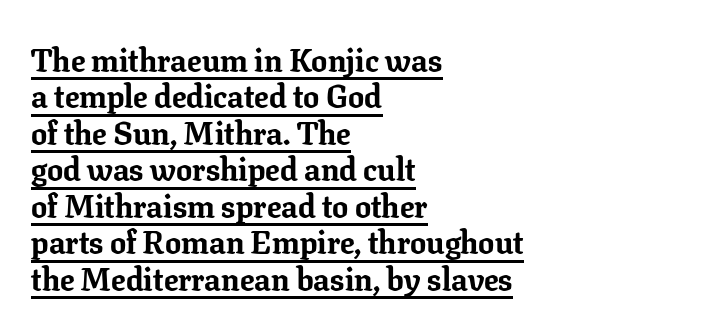
I'd call this a serif setting — the letters wear small feet. The typesetting leans heavy: a genuine bold. Teacher's note: observe the even left margin — that is flush-left alignment. Quick note: underline on.
